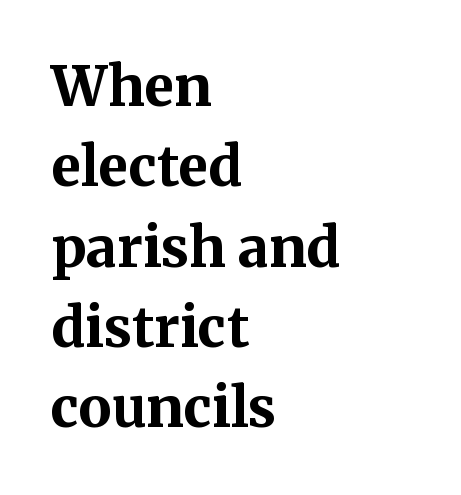
The image shows 55 px bold serif type, upright; set left-aligned, normal line spacing (1.46x), normal letter spacing, not underlined; medium stroke contrast and a medium x-height.
